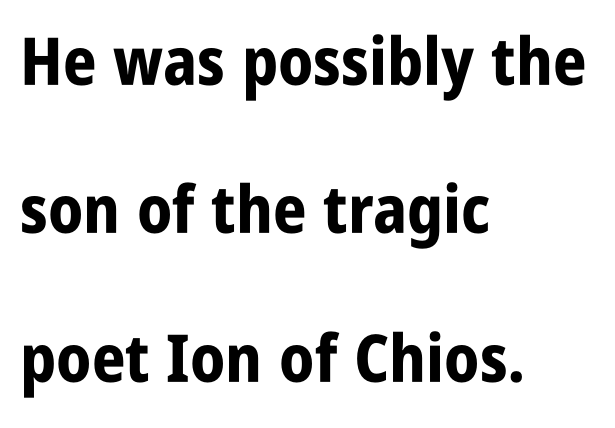
The image shows 66 px bold, condensed sans-serif type, upright; set left-aligned, loose line spacing (2.25x), normal letter spacing, not underlined; low stroke contrast and a large x-height.
